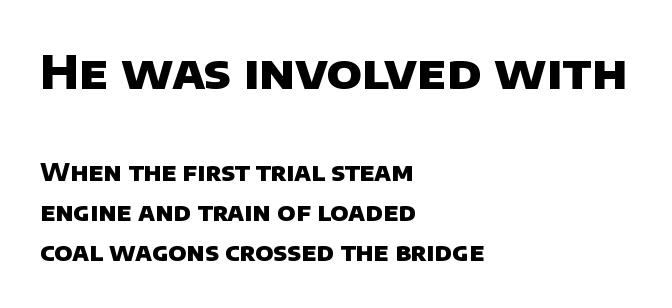
The rendering uses a bold face; every stroke is thick and dark. These lines sit exactly where default settings would place them. You could call the tracking neutral — neither tight nor loose. Left-aligned paragraph, ragged on the right. This sample has the flowing, uneven cadence of proportional lettering. The face used here appears at its bigger size in the upper chunk.
